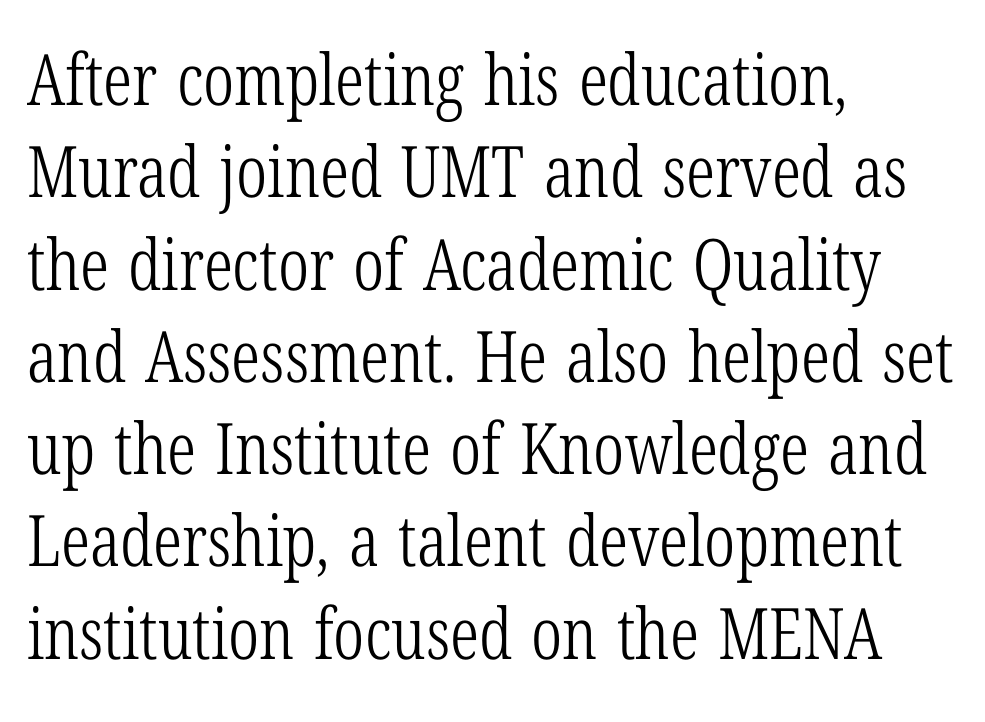
Q: Is the text bold? A: No.
Q: Is the text italic (slanted)? A: No, it is upright.
Q: Is the typeface a serif or a sans-serif typeface? A: Serif.
Q: Is the text underlined? A: No.
Q: How is the paragraph aligned? A: Left-aligned.
Q: Is the spacing between letters normal or unusually wide? A: Normal.
Q: Is the spacing between lines tight, normal or loose? A: Normal.
Q: Width (condensed, normal, or wide)? A: Condensed.
Q: Stroke contrast? A: Low.
Q: x-height? A: Medium.
Q: Monospaced? A: No.
